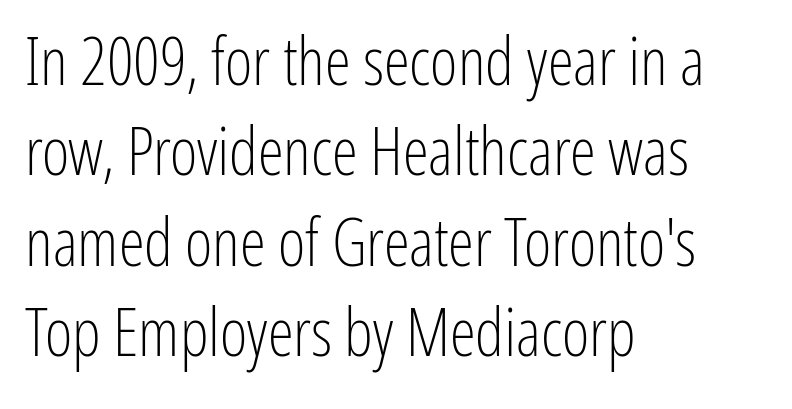
No heavy texture on the line: the type isn't bold. Baseline-to-baseline distance is the conventional proportion of letter height. Horizontally, the lines are justified to the leading edge only. Look at the tracking — it's just the regular setting, nothing added. Do the characters align in a grid? No, the font is proportional.
